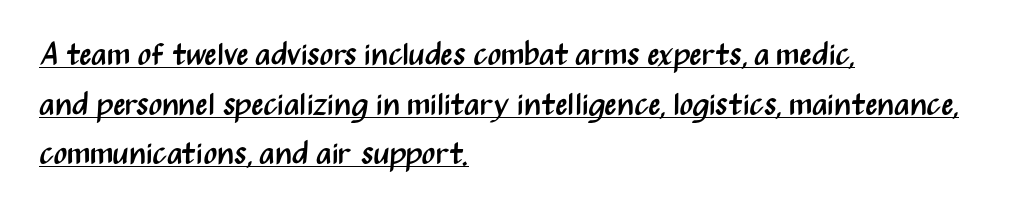
Q: Is the text bold? A: No.
Q: Is the text italic (slanted)? A: No, it is upright.
Q: Is the typeface a serif or a sans-serif typeface? A: Sans-serif.
Q: Is the text underlined? A: Yes.
Q: How is the paragraph aligned? A: Left-aligned.
Q: Is the spacing between letters normal or unusually wide? A: Normal.
Q: Is the spacing between lines tight, normal or loose? A: Normal.
Q: Width (condensed, normal, or wide)? A: Condensed.
Q: Stroke contrast? A: Medium.
Q: x-height? A: Medium.
Q: Monospaced? A: No.
